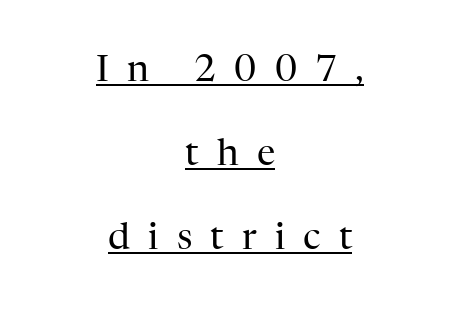
The designer went with a serif here, giving each stem small feet. Posture: upright roman. Stroke thickness stays within the range of a standard reading face or lighter. A typesetter would call this heavily tracked-out type. This rendering uses center alignment, leaving both contours irregular but symmetric. Is there an underline? Yes — a line sits under the letters.
